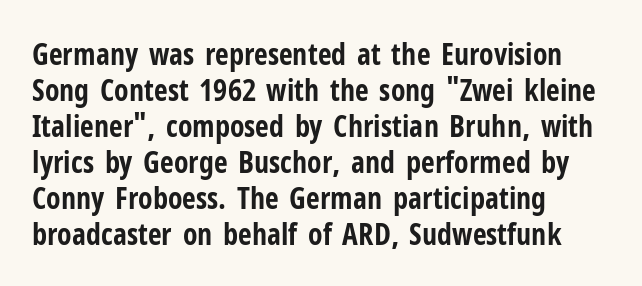
This sample has the flowing, uneven cadence of proportional lettering. Designer's note — italics off, roman on. Beneath every word, the page is bare. Weight check: bold — yes, fully.
